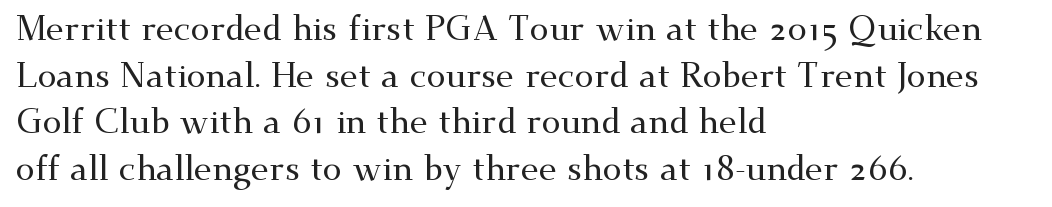
Type style note: has serifs. The type sits square on the baseline with zero lean. These lines are set flush left with a ragged right edge. Normally led — the rows are evenly, conventionally spaced. The glyphs are unaccompanied by any horizontal stroke below them.
